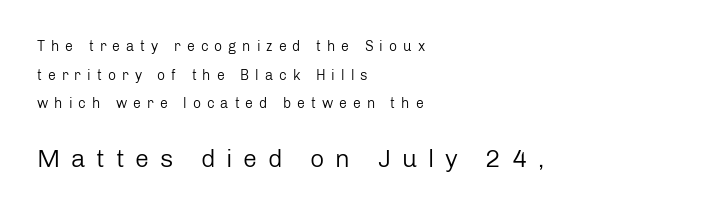
The compositor pushed each line to the left boundary. Does the lettering tilt? It doesn't — this is upright. Reading down the column, the eye jumps a long way to each next line. The weight would be labelled regular, book, light, or lighter still. The rendering inserts visible extra space after every character. If you squint, the bottom block still reads clearly — it's the larger of the two.
